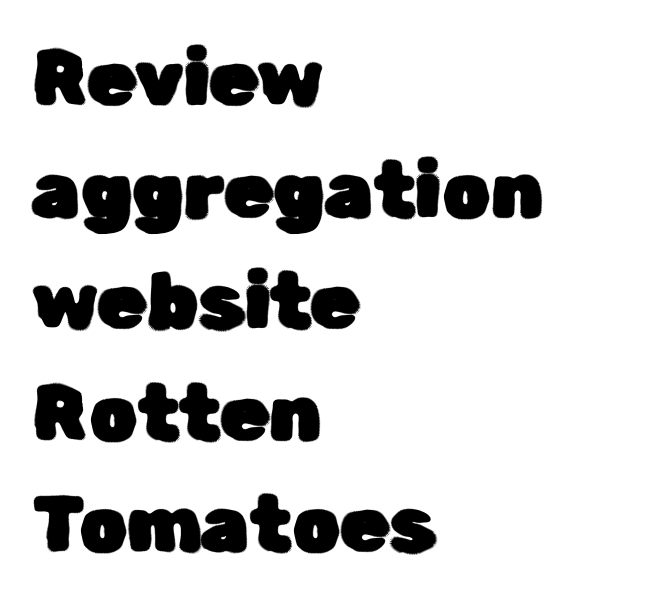
The image shows 78 px sans-serif type, upright; set left-aligned, normal line spacing (1.43x), normal letter spacing, not underlined; low stroke contrast and a medium x-height.
